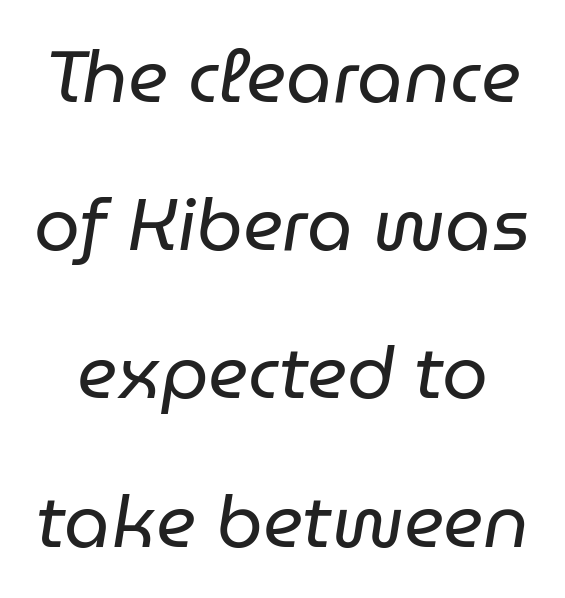
{"italic": "yes", "lean": "right", "slant_degrees": 9, "bold": "no", "weight": "regular", "width": "normal", "stroke_contrast": "low", "x_height": "medium", "monospaced": "no", "underline": "no", "line_spacing": "loose", "line_spacing_ratio": 2.03, "letter_spacing": "normal", "letter_spacing_em": 0.0, "glyph_px": 73}
